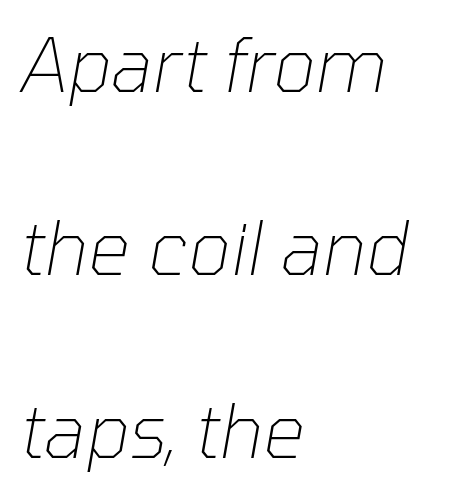
Italic: yes, the glyphs are oblique. Line starts are locked; line ends wander. Inter-character spacing is left at the font's built-in metrics. Compared with a typical body face, this is equally light or lighter still.
